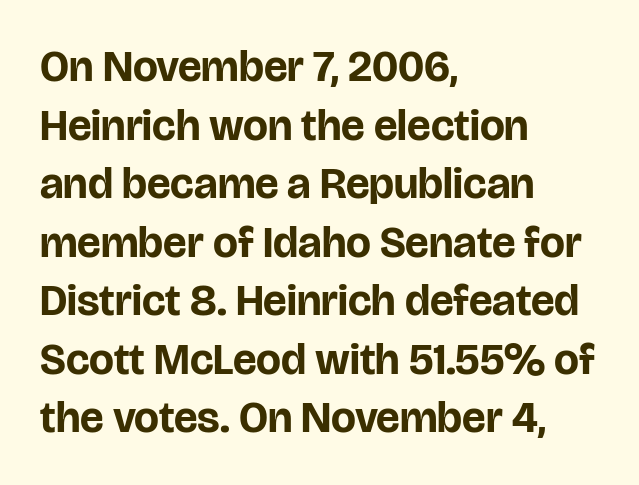
The image shows 44 px bold sans-serif type, upright; set left-aligned, normal line spacing (1.33x), normal letter spacing, not underlined; low stroke contrast and a large x-height.
